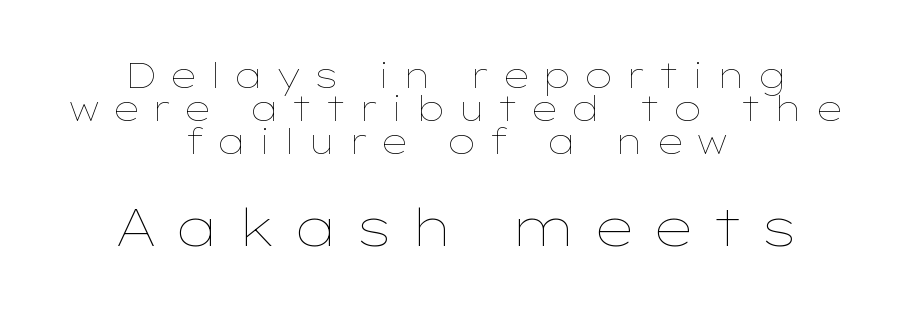
The image shows 52 px thin, wide type, upright; set centered, tight line spacing (0.95x), unusually wide letter spacing (+0.31 em), not underlined; the second (bottom) block is 1.49x larger; low stroke contrast and a medium x-height.
